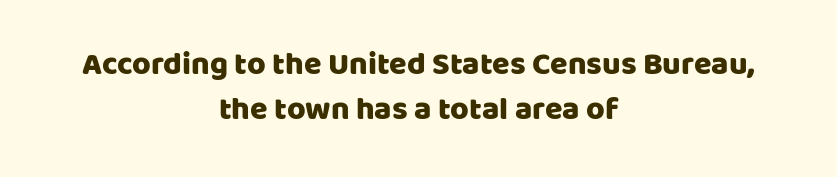
Q: Is the text italic (slanted)? A: No, it is upright.
Q: Is the typeface a serif or a sans-serif typeface? A: Sans-serif.
Q: Is the text underlined? A: No.
Q: How is the paragraph aligned? A: Centered.
Q: Is the spacing between letters normal or unusually wide? A: Normal.
Q: Is the spacing between lines tight, normal or loose? A: Normal.
Q: Width (condensed, normal, or wide)? A: Normal.
Q: Stroke contrast? A: Low.
Q: x-height? A: Large.
Q: Monospaced? A: No.
